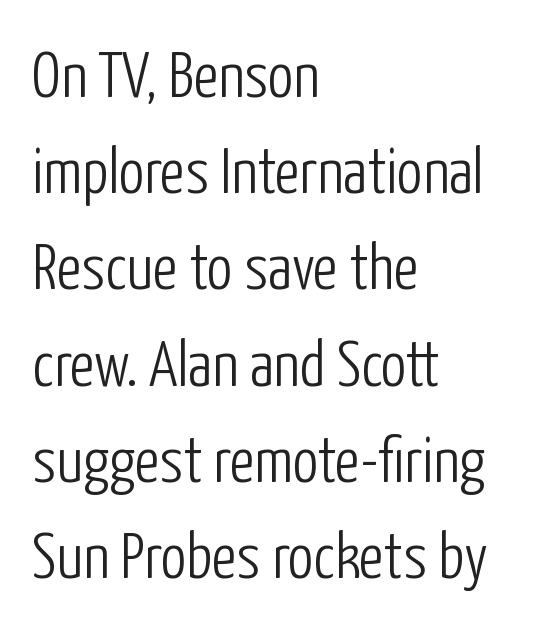
Notice how the stems are strictly vertical — no italics here. A clean baseline with only descenders dipping below it. Which margin do the lines hug? The left one — the right edge is uneven. Horizontal bands of white between lines are of average thickness.
